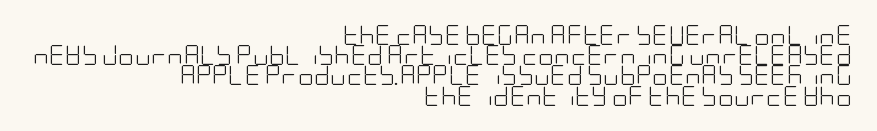
{"italic": "no", "bold": "no", "underline": "no", "align": "right", "line_spacing": "tight", "line_spacing_ratio": 1.01, "letter_spacing": "normal", "letter_spacing_em": 0.0, "glyph_px": 20}
